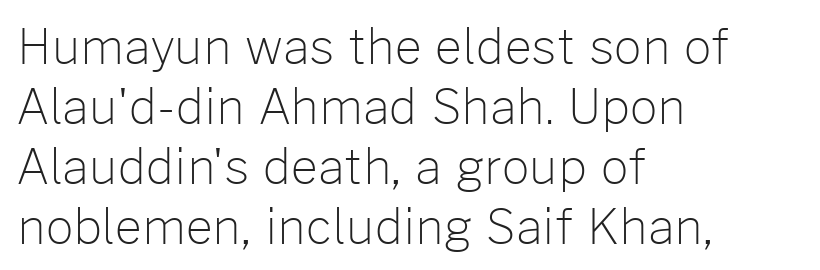
The block of text has a typical density, with ordinary space between rows. Check the space under the baseline: it is left empty. Stems and bowls with no extra thickness — not bold. Inter-character spacing is left at the font's built-in metrics. The face used here is a sans, in the tradition of grotesques and geometrics. Visually the block forms a straight wall on the left and a jagged coastline on the right.
